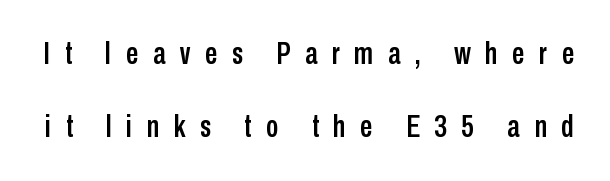
{"serif": "no", "italic": "no", "width": "condensed", "stroke_contrast": "low", "x_height": "medium", "monospaced": "no", "underline": "no", "line_spacing": "loose", "line_spacing_ratio": 2.36, "letter_spacing": "wide", "letter_spacing_em": 0.47, "glyph_px": 31}
